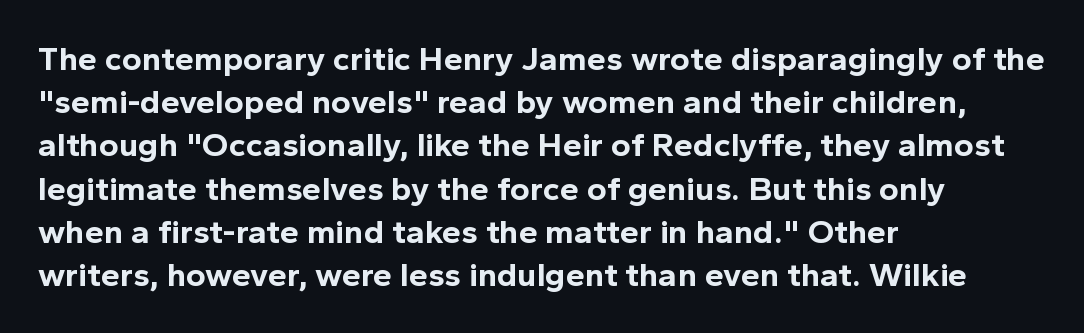
{"serif": "no", "italic": "no", "bold": "yes", "weight": "bold", "width": "normal", "x_height": "medium", "monospaced": "no", "underline": "no", "align": "left", "line_spacing": "normal", "line_spacing_ratio": 1.27, "letter_spacing": "normal", "letter_spacing_em": 0.0, "glyph_px": 34}
